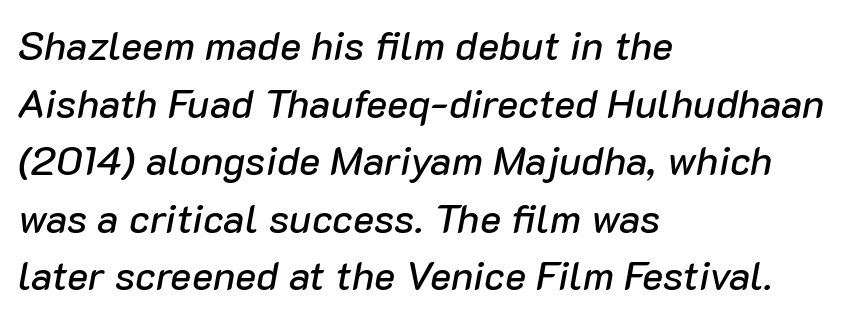
The line-height multiplier appears to be the usual default. The letters advance in unequal steps, a hallmark of proportional type. Italic: yes, the glyphs are oblique. The typesetter chose a ragged-right arrangement here. Clear beneath every line of the passage.
